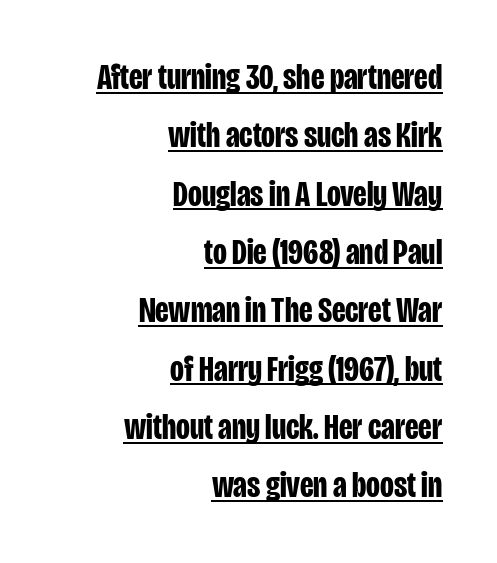
Q: Is the text bold? A: Yes.
Q: Is the text italic (slanted)? A: No, it is upright.
Q: Is the typeface a serif or a sans-serif typeface? A: Sans-serif.
Q: Is the text underlined? A: Yes.
Q: How is the paragraph aligned? A: Right-aligned.
Q: Is the spacing between letters normal or unusually wide? A: Normal.
Q: Is the spacing between lines tight, normal or loose? A: Normal.
Q: Width (condensed, normal, or wide)? A: Condensed.
Q: Stroke contrast? A: Low.
Q: x-height? A: Large.
Q: Monospaced? A: No.
